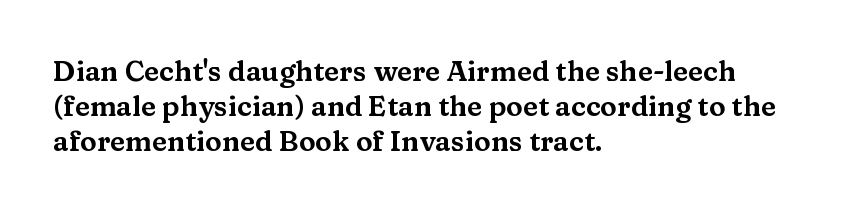
Q: Is the text italic (slanted)? A: No, it is upright.
Q: Is the typeface a serif or a sans-serif typeface? A: Serif.
Q: Is the text underlined? A: No.
Q: How is the paragraph aligned? A: Left-aligned.
Q: Is the spacing between letters normal or unusually wide? A: Normal.
Q: Is the spacing between lines tight, normal or loose? A: Normal.
Q: Width (condensed, normal, or wide)? A: Wide.
Q: Stroke contrast? A: Medium.
Q: x-height? A: Medium.
Q: Monospaced? A: No.
